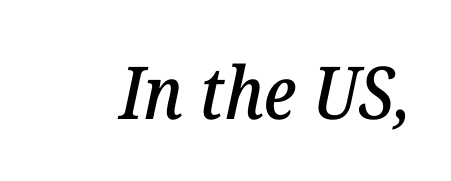
The image shows 73 px serif type, italic (leaning right); set normal letter spacing, not underlined; low stroke contrast and a medium x-height.
